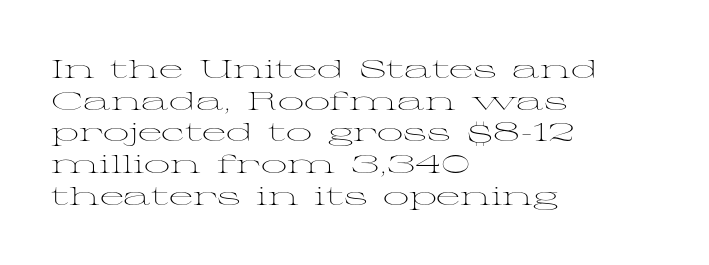
The image shows 26 px text type, upright; set left-aligned, line spacing 1.22x, normal letter spacing, not underlined.
